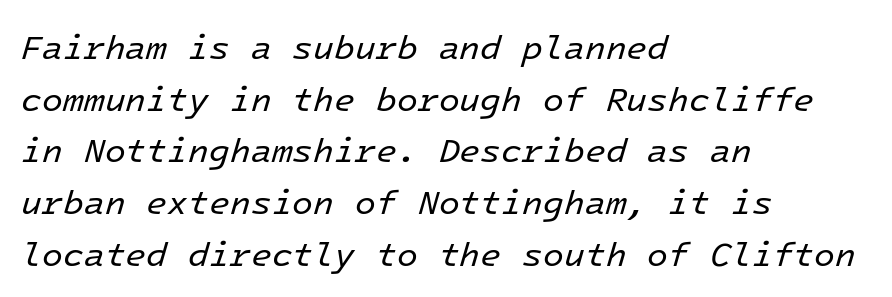
Q: Is the text bold? A: No.
Q: Is the text italic (slanted)? A: Yes, it leans right by about 16 degrees.
Q: Is the text underlined? A: No.
Q: How is the paragraph aligned? A: Left-aligned.
Q: Is the spacing between letters normal or unusually wide? A: Normal.
Q: Is the spacing between lines tight, normal or loose? A: Normal.
Q: Width (condensed, normal, or wide)? A: Normal.
Q: Stroke contrast? A: Low.
Q: x-height? A: Medium.
Q: Monospaced? A: Yes.
